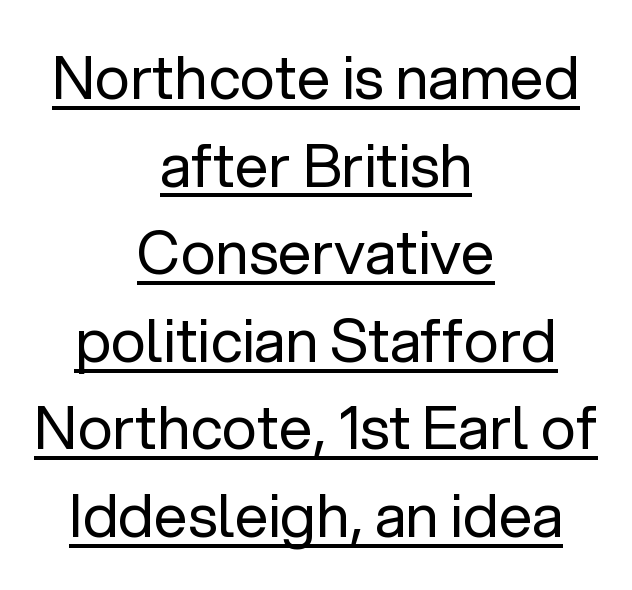
Q: Is the text bold? A: No.
Q: Is the text italic (slanted)? A: No, it is upright.
Q: Is the typeface a serif or a sans-serif typeface? A: Sans-serif.
Q: Is the text underlined? A: Yes.
Q: How is the paragraph aligned? A: Centered.
Q: Is the spacing between letters normal or unusually wide? A: Normal.
Q: Is the spacing between lines tight, normal or loose? A: Normal.
Q: Width (condensed, normal, or wide)? A: Normal.
Q: Stroke contrast? A: Low.
Q: x-height? A: Medium.
Q: Monospaced? A: No.
